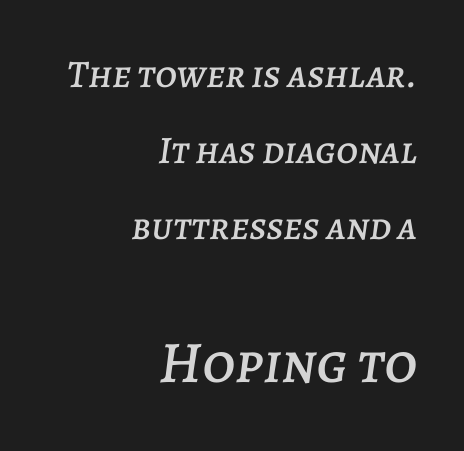
Leftover space on each line is placed entirely before the opening word. The specimen reads as italic at a glance. The letters in the lower block stand taller than those in the block above. The baseline area is clear. Character widths vary here, with narrow letters taking less room than wide ones.
